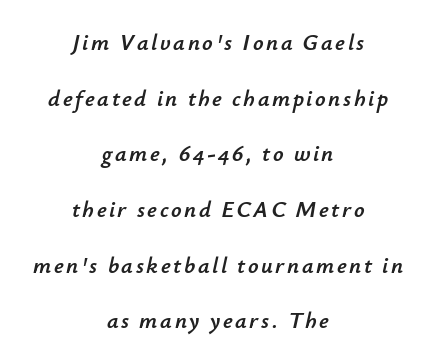
The image shows 23 px text type, italic (leaning right); set centered, loose line spacing (2.42x), not underlined.
